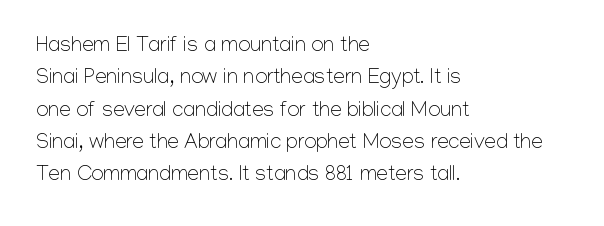
Words float on clear page, feet unadorned. Letters have the restrained weight of plain body copy at most. Horizontal alignment here is leftward, the default for most running prose. Whoever set this chose a conventional vertical rhythm. This sample uses an upright cut, with every glyph sitting square on the baseline.
